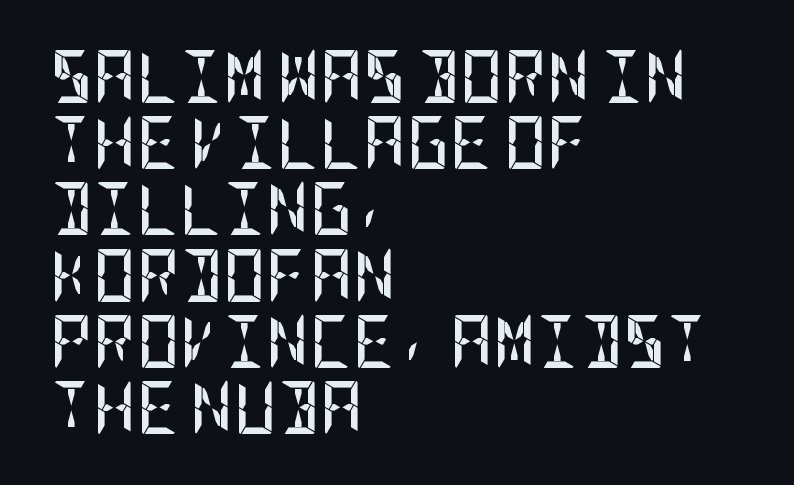
Q: Is the text bold? A: Yes.
Q: Is the text italic (slanted)? A: No, it is upright.
Q: Is the typeface a serif or a sans-serif typeface? A: Sans-serif.
Q: Is the text underlined? A: No.
Q: How is the paragraph aligned? A: Left-aligned.
Q: Is the spacing between letters normal or unusually wide? A: Normal.
Q: Is the spacing between lines tight, normal or loose? A: Normal.
Q: Width (condensed, normal, or wide)? A: Condensed.
Q: Stroke contrast? A: Low.
Q: x-height? A: Large.
